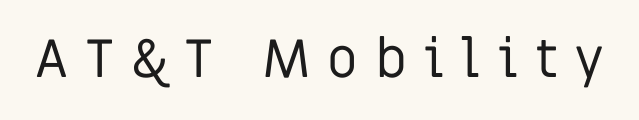
The letters advance in unequal steps, a hallmark of proportional type. This sample uses expanded letter spacing, leaving extra air between glyphs. Has an underline been added? It has not. Compared with a typical body face, this is equally light or lighter still. Every character sits straight up, as roman type does.
